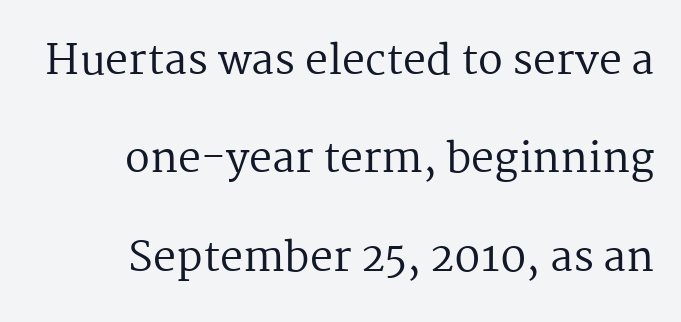
Q: Is the text bold? A: No.
Q: Is the text italic (slanted)? A: No, it is upright.
Q: Is the typeface a serif or a sans-serif typeface? A: Serif.
Q: Is the text underlined? A: No.
Q: How is the paragraph aligned? A: Right-aligned.
Q: Is the spacing between letters normal or unusually wide? A: Normal.
Q: Is the spacing between lines tight, normal or loose? A: Loose.
Q: Width (condensed, normal, or wide)? A: Normal.
Q: Stroke contrast? A: Medium.
Q: x-height? A: Medium.
Q: Monospaced? A: No.
